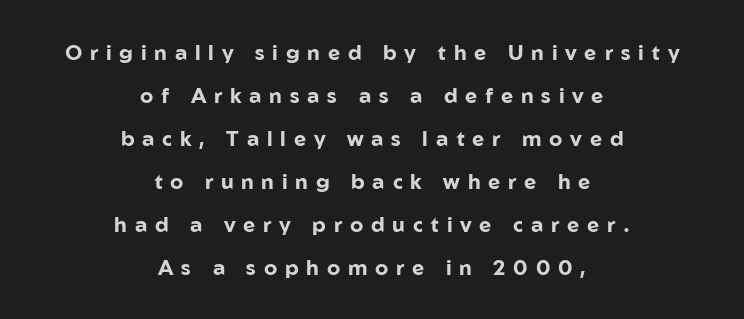
Q: Is the text bold? A: Yes.
Q: Is the text italic (slanted)? A: No, it is upright.
Q: Is the text underlined? A: No.
Q: How is the paragraph aligned? A: Centered.
Q: Is the spacing between letters normal or unusually wide? A: Unusually wide.
Q: Is the spacing between lines tight, normal or loose? A: Loose.
